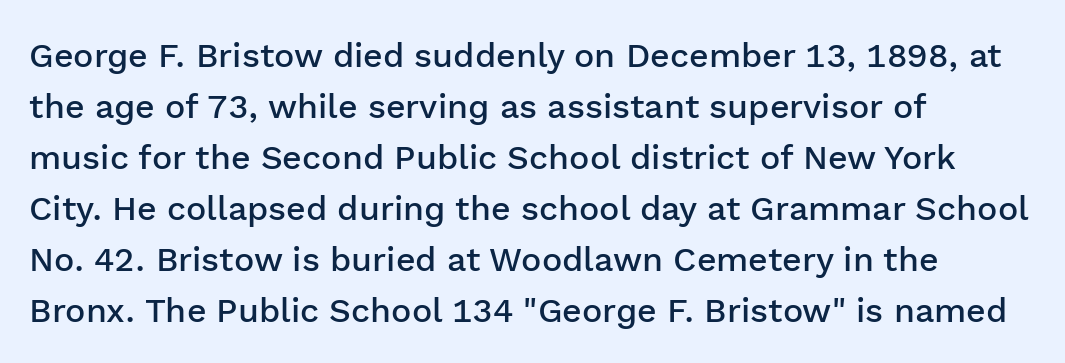
The image shows 34 px semibold sans-serif type, upright; set left-aligned, normal line spacing (1.5x), normal letter spacing, not underlined; low stroke contrast and a medium x-height.
